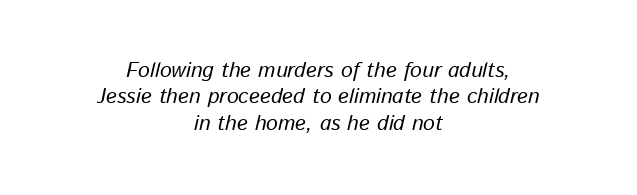
The face used here has a pronounced slope to its letters. The face used here is rendered with its standard letterfit. If you folded the block vertically in half, each line would mirror itself in length. Underlining? Definitely not there.
